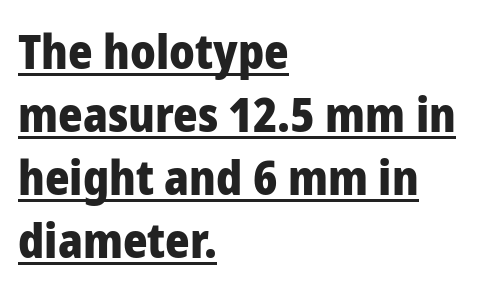
The lettering is marked with a stroke running underneath it. Nope, no serifs anywhere on these letters. The tracking reads as untouched default to a designer's eye. The rendering uses natural spacing where letterforms have individual widths. The designer left line spacing at the default. A classic flush-left, rag-right setting is used for this passage.
